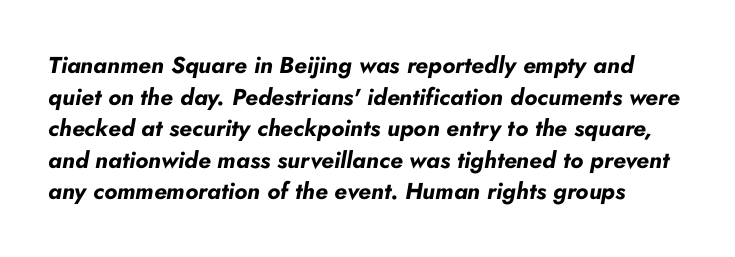
Q: Is the text bold? A: Yes.
Q: Is the text italic (slanted)? A: Yes, it leans right by about 10 degrees.
Q: Is the text underlined? A: No.
Q: Is the spacing between letters normal or unusually wide? A: Normal.
Q: Is the spacing between lines tight, normal or loose? A: Normal.
